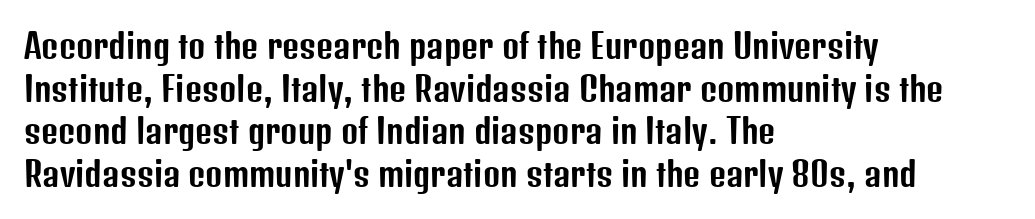
Q: Is the text italic (slanted)? A: No, it is upright.
Q: Is the typeface a serif or a sans-serif typeface? A: Sans-serif.
Q: Is the text underlined? A: No.
Q: How is the paragraph aligned? A: Left-aligned.
Q: Is the spacing between letters normal or unusually wide? A: Normal.
Q: Is the spacing between lines tight, normal or loose? A: Normal.
Q: Width (condensed, normal, or wide)? A: Condensed.
Q: Stroke contrast? A: Low.
Q: x-height? A: Medium.
Q: Monospaced? A: No.
